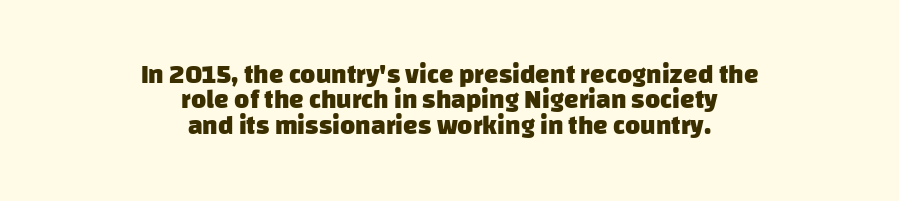
{"bold": "yes", "underline": "no", "align": "center", "line_spacing": "tight", "line_spacing_ratio": 0.98, "letter_spacing": "normal", "letter_spacing_em": 0.0, "glyph_px": 26}
